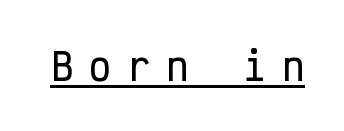
Q: Is the text italic (slanted)? A: No, it is upright.
Q: Is the typeface a serif or a sans-serif typeface? A: Sans-serif.
Q: Is the text underlined? A: Yes.
Q: Is the spacing between letters normal or unusually wide? A: Unusually wide.
Q: Width (condensed, normal, or wide)? A: Condensed.
Q: Stroke contrast? A: Low.
Q: x-height? A: Medium.
Q: Monospaced? A: Yes.
